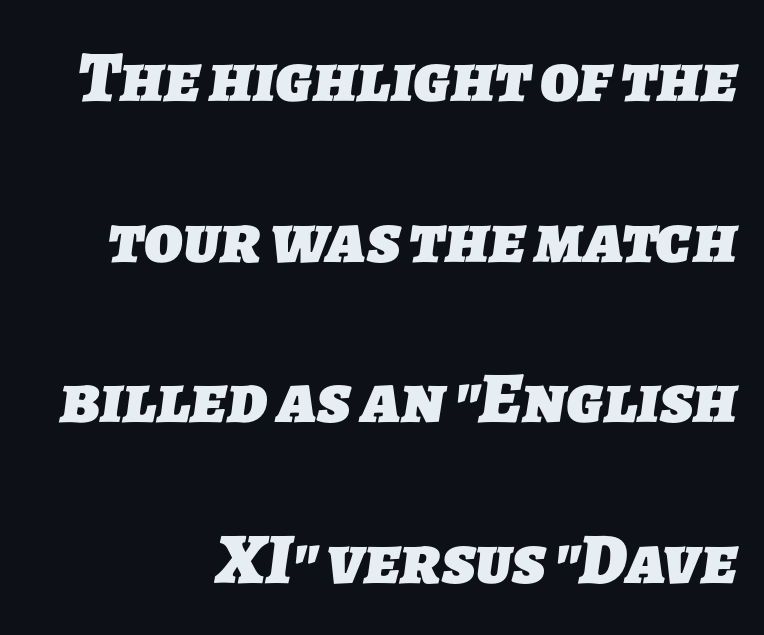
Q: Is the text bold? A: Yes.
Q: Is the typeface a serif or a sans-serif typeface? A: Sans-serif.
Q: Is the text underlined? A: No.
Q: How is the paragraph aligned? A: Right-aligned.
Q: Is the spacing between letters normal or unusually wide? A: Normal.
Q: Is the spacing between lines tight, normal or loose? A: Loose.
Q: Width (condensed, normal, or wide)? A: Normal.
Q: Stroke contrast? A: Low.
Q: x-height? A: Medium.
Q: Monospaced? A: No.
